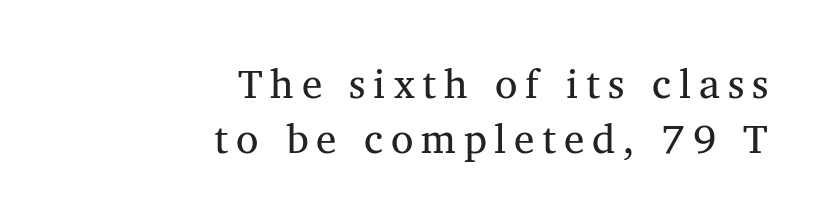
Descenders hang freely into open space. Right-aligned paragraph, ragged on the left. Do the letters lean? They stand straight. Successive baselines arrive at the customary interval.
